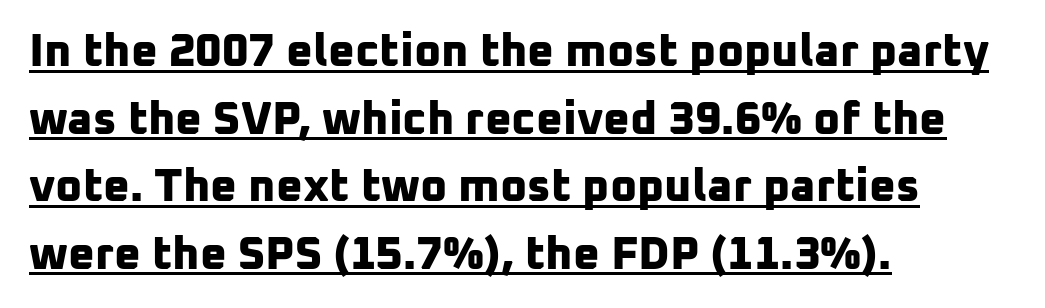
{"serif": "no", "bold": "yes", "weight": "bold", "width": "normal", "stroke_contrast": "low", "x_height": "medium", "monospaced": "no", "underline": "yes", "align": "left", "line_spacing": "normal", "line_spacing_ratio": 1.47, "letter_spacing": "normal", "letter_spacing_em": 0.0, "glyph_px": 46}
